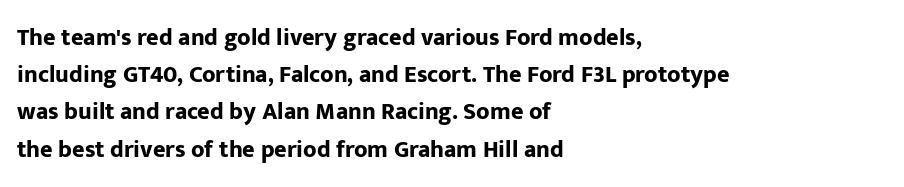
The image shows 24 px bold type, upright; set left-aligned, normal line spacing (1.55x), normal letter spacing, not underlined.
